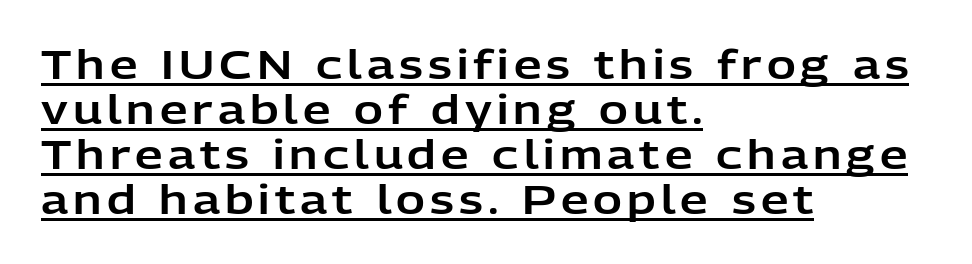
{"serif": "no", "italic": "no", "width": "normal", "stroke_contrast": "low", "x_height": "medium", "monospaced": "no", "underline": "yes", "align": "left", "line_spacing": "tight", "line_spacing_ratio": 1.15, "glyph_px": 39}
